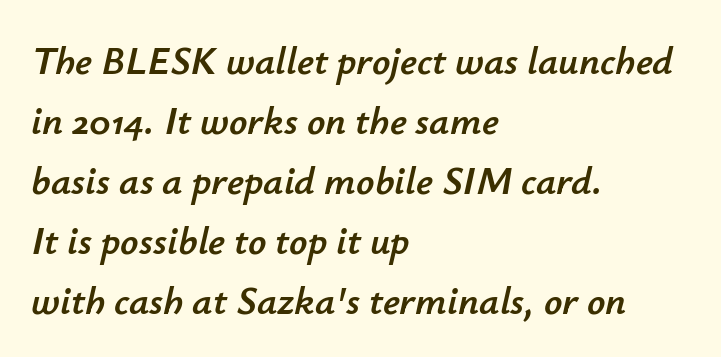
{"italic": "yes", "lean": "right", "slant_degrees": 12, "width": "normal", "stroke_contrast": "low", "x_height": "small", "monospaced": "no", "underline": "no", "align": "left", "line_spacing": "normal", "line_spacing_ratio": 1.5, "letter_spacing": "normal", "letter_spacing_em": 0.0, "glyph_px": 40}
